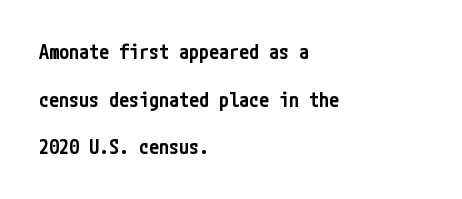
{"italic": "no", "bold": "semi", "underline": "no", "align": "left", "line_spacing": "loose", "line_spacing_ratio": 2.38, "letter_spacing": "normal", "letter_spacing_em": 0.0, "glyph_px": 20}
